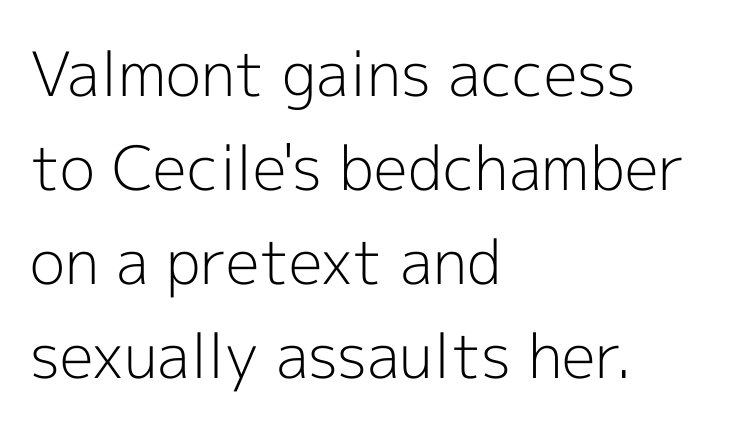
Q: Is the text bold? A: No.
Q: Is the text italic (slanted)? A: No, it is upright.
Q: Is the typeface a serif or a sans-serif typeface? A: Sans-serif.
Q: Is the text underlined? A: No.
Q: How is the paragraph aligned? A: Left-aligned.
Q: Is the spacing between letters normal or unusually wide? A: Normal.
Q: Is the spacing between lines tight, normal or loose? A: Normal.
Q: Width (condensed, normal, or wide)? A: Normal.
Q: x-height? A: Medium.
Q: Monospaced? A: No.
